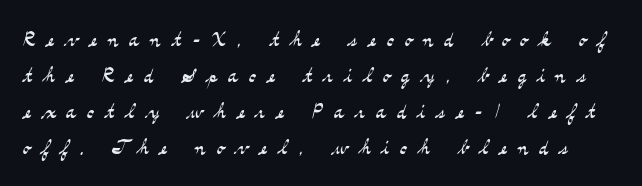
Stroke mass is kept to a normal reading level or below. Observe the wide spacing: letters keep a clear distance from each other. Does the leading feel generous? No, just average. A clean baseline with only descenders dipping below it.
